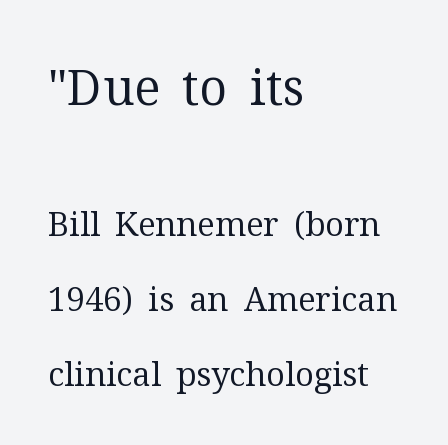
Q: Is the text bold? A: No.
Q: Is the text italic (slanted)? A: No, it is upright.
Q: Is the typeface a serif or a sans-serif typeface? A: Serif.
Q: Is the text underlined? A: No.
Q: How is the paragraph aligned? A: Left-aligned.
Q: Is the spacing between letters normal or unusually wide? A: Normal.
Q: Is the spacing between lines tight, normal or loose? A: Loose.
Q: Which block of text is set in a larger size, the first (top) or the second (bottom)? A: The first (top) one.
Q: Width (condensed, normal, or wide)? A: Normal.
Q: Stroke contrast? A: Medium.
Q: x-height? A: Medium.
Q: Monospaced? A: No.
